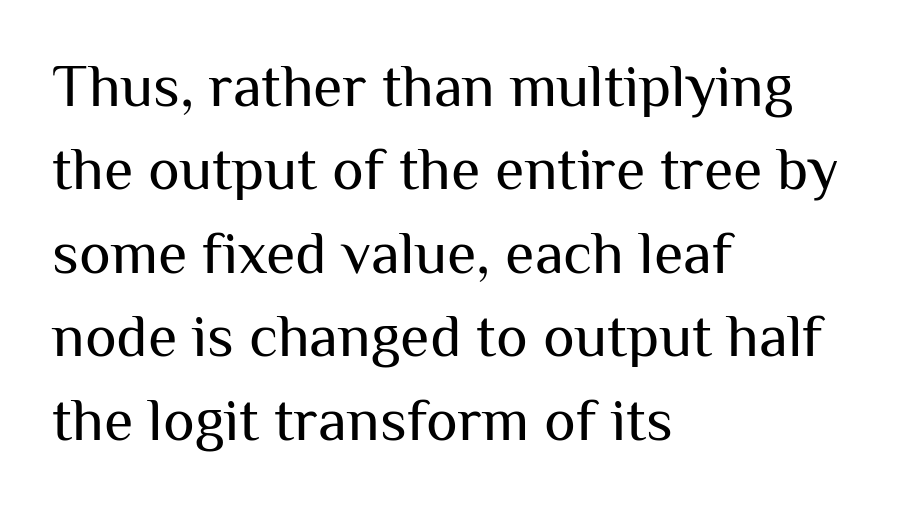
Q: Is the text bold? A: No.
Q: Is the text italic (slanted)? A: No, it is upright.
Q: Is the typeface a serif or a sans-serif typeface? A: Sans-serif.
Q: Is the text underlined? A: No.
Q: How is the paragraph aligned? A: Left-aligned.
Q: Is the spacing between letters normal or unusually wide? A: Normal.
Q: Is the spacing between lines tight, normal or loose? A: Normal.
Q: Width (condensed, normal, or wide)? A: Normal.
Q: Stroke contrast? A: Medium.
Q: x-height? A: Medium.
Q: Monospaced? A: No.
